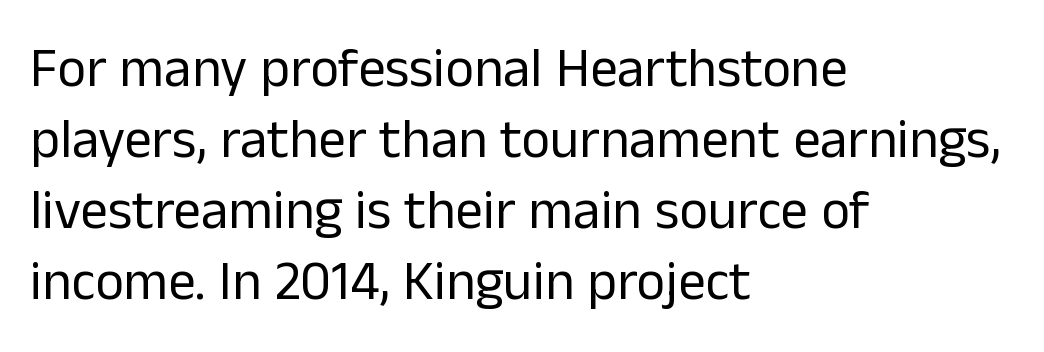
{"serif": "no", "italic": "no", "bold": "no", "weight": "regular", "width": "normal", "stroke_contrast": "low", "x_height": "medium", "monospaced": "no", "underline": "no", "align": "left", "line_spacing": "normal", "line_spacing_ratio": 1.29, "letter_spacing": "normal", "letter_spacing_em": 0.0, "glyph_px": 55}
